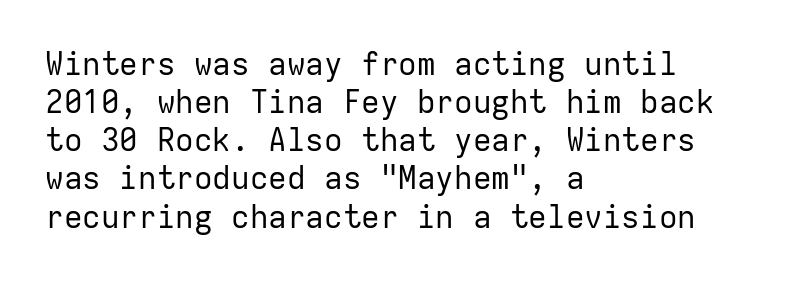
Underline: absent. The strokes carry an ordinary text weight at most. You could call the tracking neutral — neither tight nor loose. Line starts are locked; line ends wander. A typesetter would call this monospace, since all characters share one set width. Nope, not italic — everything's standing straight.
